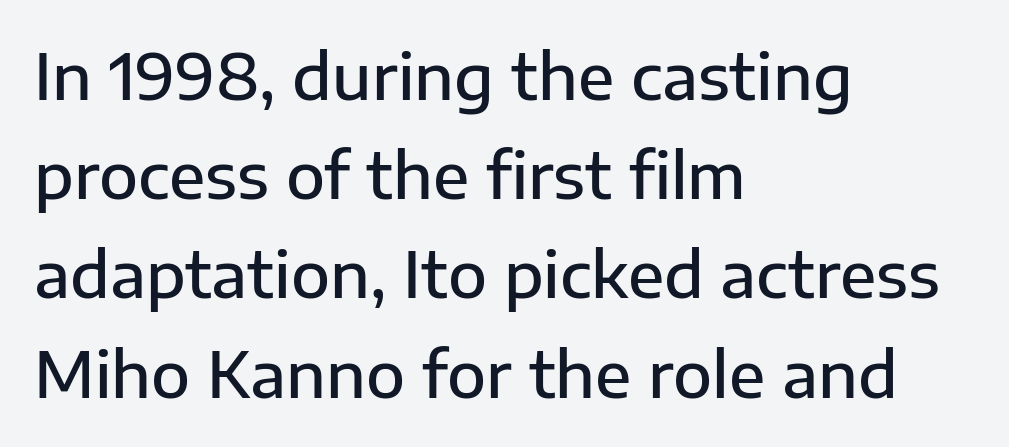
Default kerning and tracking; the words read as compact shapes. Notice how the passage keeps a crisp vertical edge on the left only. Font category for this specimen: sans-serif. In terms of leading, this rendering sits right in the middle. Decoration check: the copy has no underline.
